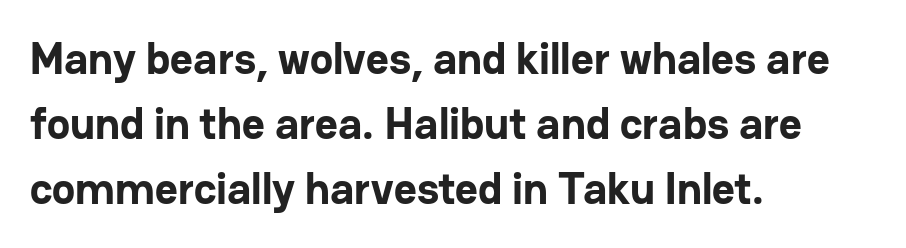
{"serif": "no", "italic": "no", "bold": "yes", "weight": "bold", "width": "normal", "stroke_contrast": "low", "x_height": "medium", "monospaced": "no", "underline": "no", "align": "left", "line_spacing": "normal", "line_spacing_ratio": 1.48, "letter_spacing": "normal", "letter_spacing_em": 0.0, "glyph_px": 44}
